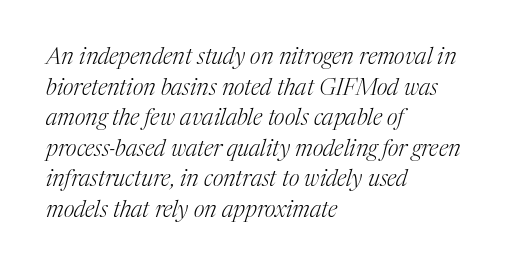
The image shows 23 px text type, italic (leaning right); set left-aligned, normal line spacing (1.33x), normal letter spacing, not underlined.
